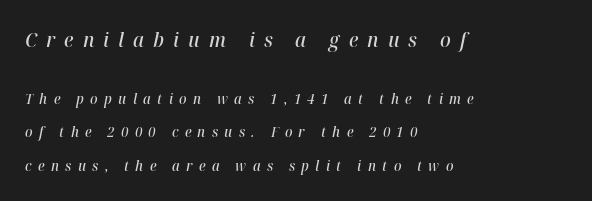
On the weight axis this lands at semibold, roughly 600. The lettering tilts uniformly, giving the passage an italic look. The rendering inserts visible extra space after every character. Compare the two chunks: the upper has the greater cap height. Anything drawn beneath the words? Only blank space.
